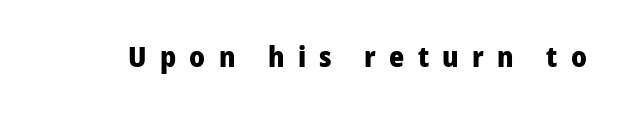
Q: Is the text bold? A: Yes.
Q: Is the text italic (slanted)? A: No, it is upright.
Q: Is the typeface a serif or a sans-serif typeface? A: Sans-serif.
Q: Is the text underlined? A: No.
Q: Is the spacing between letters normal or unusually wide? A: Unusually wide.
Q: Width (condensed, normal, or wide)? A: Normal.
Q: Stroke contrast? A: Low.
Q: x-height? A: Medium.
Q: Monospaced? A: No.
